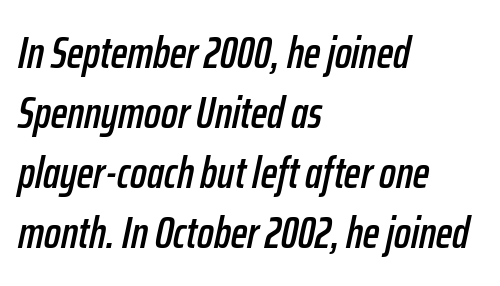
The image shows 44 px condensed type, italic (leaning right); set left-aligned, normal line spacing (1.36x), normal letter spacing, not underlined; low stroke contrast and a medium x-height.
